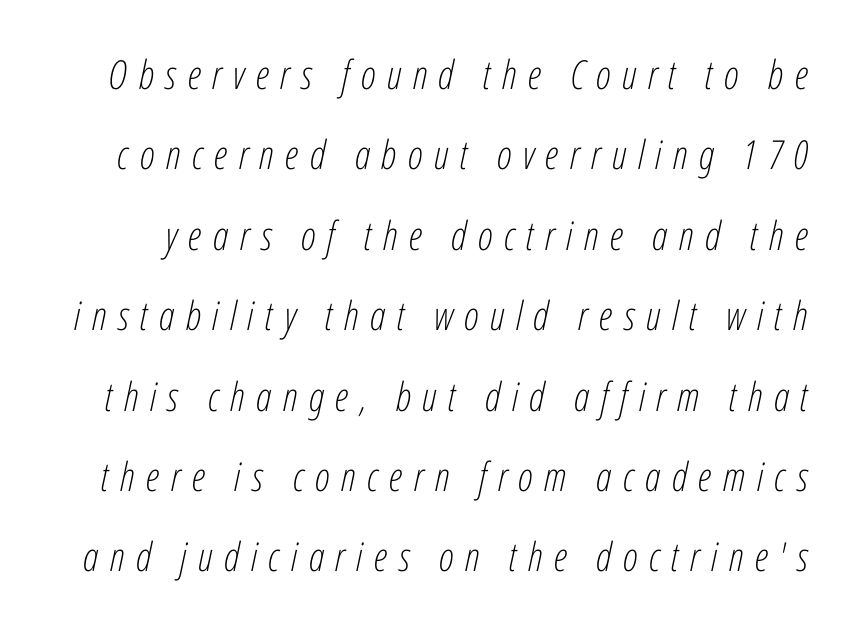
Q: Is the text bold? A: No.
Q: Is the text italic (slanted)? A: Yes, it leans right by about 12 degrees.
Q: Is the text underlined? A: No.
Q: Is the spacing between letters normal or unusually wide? A: Unusually wide.
Q: Is the spacing between lines tight, normal or loose? A: Loose.
Q: Width (condensed, normal, or wide)? A: Condensed.
Q: Stroke contrast? A: Low.
Q: x-height? A: Medium.
Q: Monospaced? A: No.
